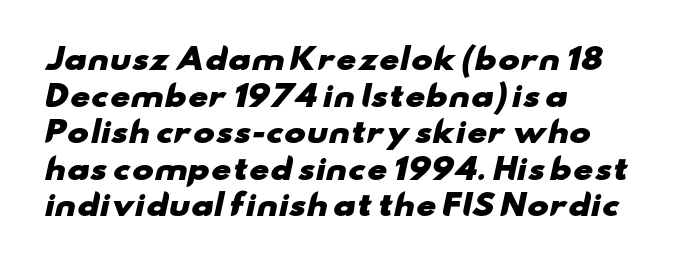
{"serif": "no", "bold": "yes", "weight": "heavy", "width": "wide", "stroke_contrast": "low", "x_height": "small", "monospaced": "no", "underline": "no", "align": "left", "line_spacing": "normal", "line_spacing_ratio": 1.26, "letter_spacing": "normal", "letter_spacing_em": 0.0, "glyph_px": 29}
